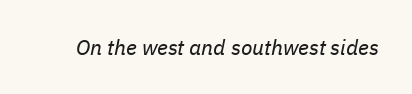
The image shows 21 px text type, italic (leaning right); set normal letter spacing, not underlined.
